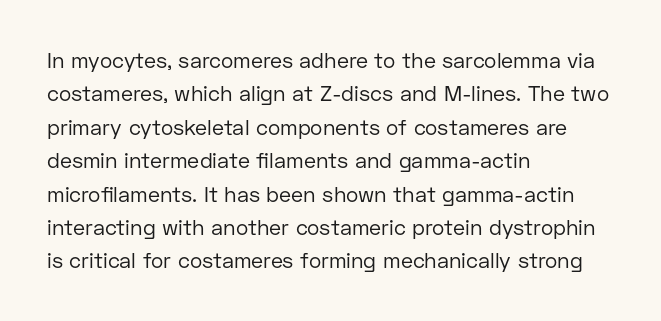
The image shows 21 px text type, upright; set left-aligned, normal line spacing (1.59x), normal letter spacing, not underlined.
